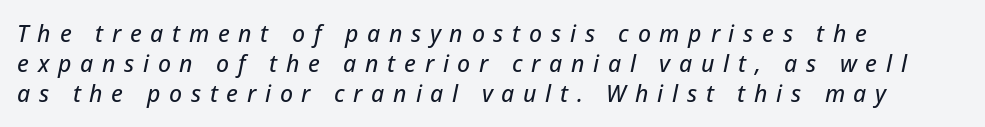
Substantial extra tracking has been applied to these lines. Where is the straight margin? On the left. The block of text has a typical density, with ordinary space between rows. Posture: slanted. Nobody drew a line under any word here.
